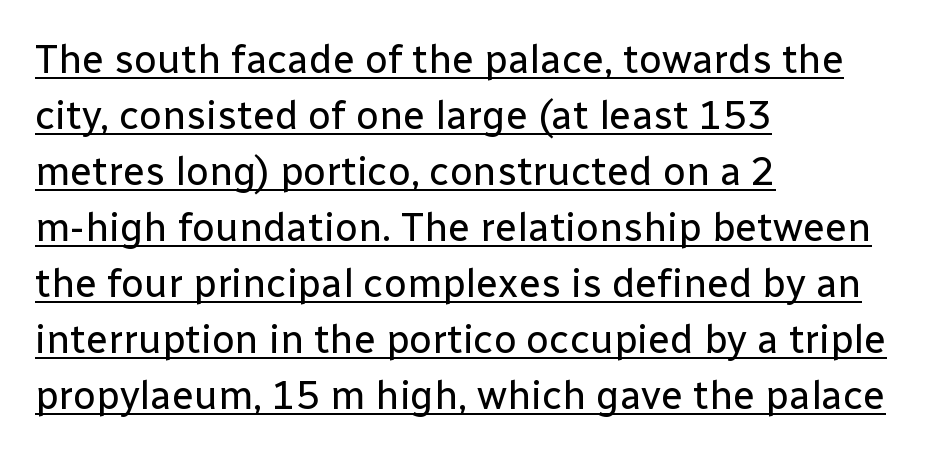
{"serif": "no", "italic": "no", "bold": "no", "weight": "regular", "width": "normal", "stroke_contrast": "low", "x_height": "medium", "monospaced": "no", "underline": "yes", "align": "left", "line_spacing": "normal", "line_spacing_ratio": 1.4, "letter_spacing": "normal", "letter_spacing_em": 0.0, "glyph_px": 40}
